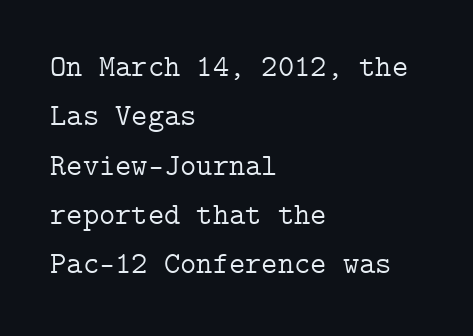
Q: Is the text bold? A: No.
Q: Is the text italic (slanted)? A: No, it is upright.
Q: Is the typeface a serif or a sans-serif typeface? A: Serif.
Q: Is the text underlined? A: No.
Q: How is the paragraph aligned? A: Left-aligned.
Q: Is the spacing between letters normal or unusually wide? A: Normal.
Q: Is the spacing between lines tight, normal or loose? A: Normal.
Q: Width (condensed, normal, or wide)? A: Normal.
Q: Stroke contrast? A: Low.
Q: x-height? A: Medium.
